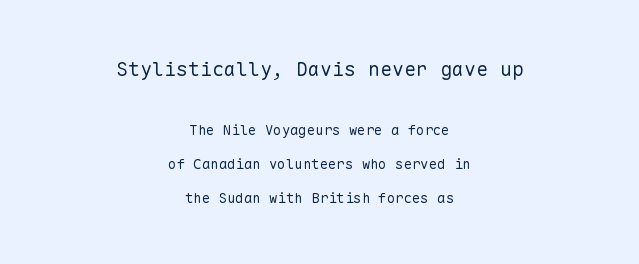
Q: Is the text bold? A: No.
Q: Is the text italic (slanted)? A: No, it is upright.
Q: Is the text underlined? A: No.
Q: How is the paragraph aligned? A: Centered.
Q: Is the spacing between letters normal or unusually wide? A: Normal.
Q: Is the spacing between lines tight, normal or loose? A: Loose.
Q: Which block of text is set in a larger size, the first (top) or the second (bottom)? A: The first (top) one.
